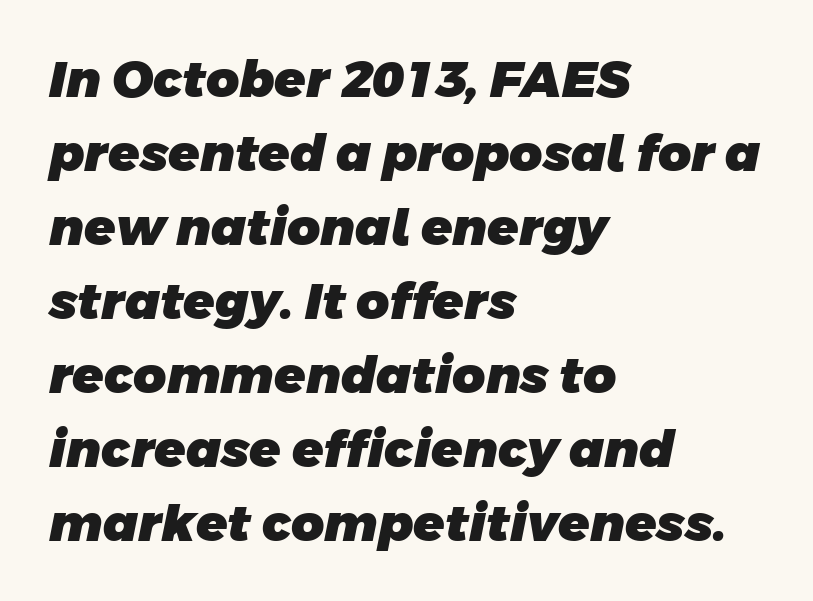
Serif or sans? Sans — the stroke terminals are bare. These lines carry a lot of weight — the face is fully bold. Does the leading feel generous? No, just average. Horizontally, the lines are justified to the leading edge only.
